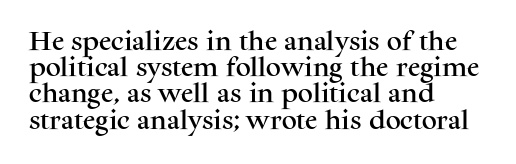
A typesetter would call this leading conventional body-copy spacing. Upright lettering throughout. This rendering uses left alignment, leaving the right contour irregular. The letterforms sit shoulder to shoulder at normal distance. Decoration check: the copy has no underline.
